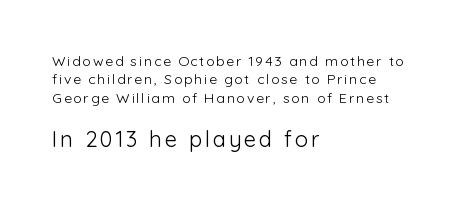
{"italic": "no", "bold": "no", "underline": "no", "align": "left", "line_spacing": "normal", "line_spacing_ratio": 1.32, "larger_block": "second", "size_ratio": 1.57, "glyph_px": 22}
